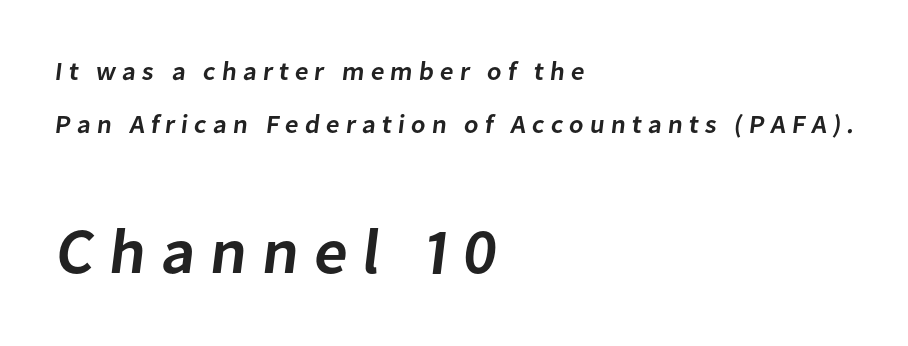
The image shows 64 px semibold sans-serif type; set left-aligned, loose line spacing (2.02x), unusually wide letter spacing (+0.23 em), not underlined; the second (bottom) block is 2.46x larger; low stroke contrast and a medium x-height.
